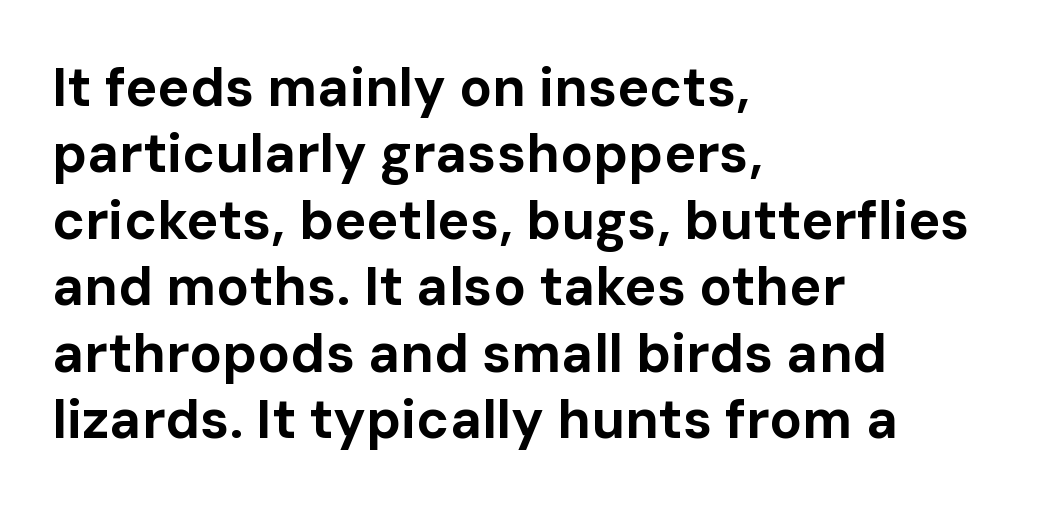
The image shows 54 px bold sans-serif type, upright; set left-aligned, line spacing 1.23x, normal letter spacing, not underlined; low stroke contrast and a medium x-height.
